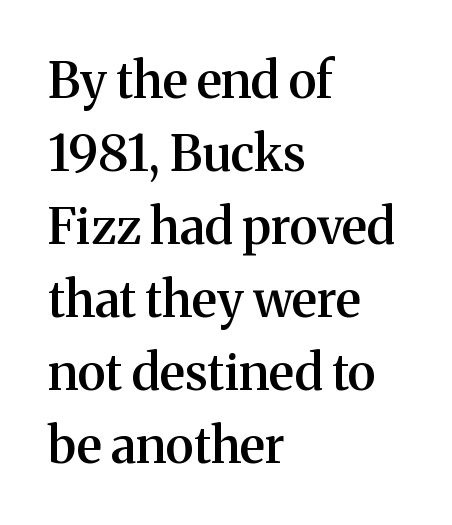
Q: Is the text bold? A: Semi-bold.
Q: Is the text italic (slanted)? A: No, it is upright.
Q: Is the typeface a serif or a sans-serif typeface? A: Serif.
Q: Is the text underlined? A: No.
Q: How is the paragraph aligned? A: Left-aligned.
Q: Is the spacing between letters normal or unusually wide? A: Normal.
Q: Is the spacing between lines tight, normal or loose? A: Normal.
Q: Width (condensed, normal, or wide)? A: Normal.
Q: Stroke contrast? A: Medium.
Q: x-height? A: Medium.
Q: Monospaced? A: No.
